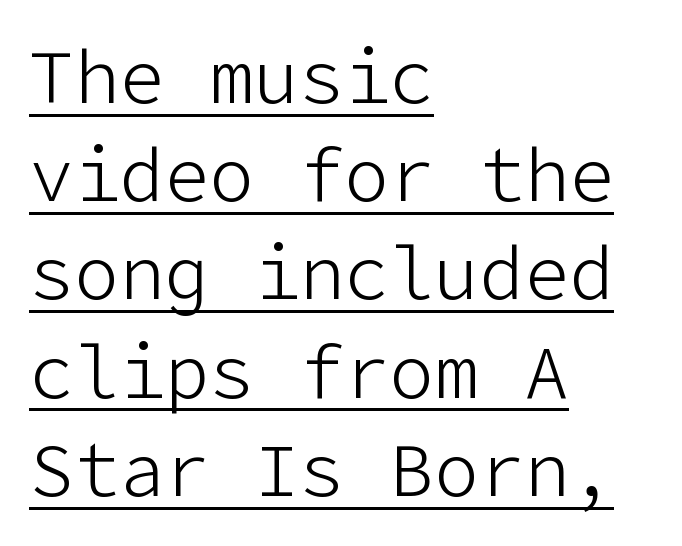
{"serif": "no", "italic": "no", "bold": "no", "weight": "light", "width": "normal", "stroke_contrast": "low", "x_height": "medium", "underline": "yes", "align": "left", "line_spacing": "normal", "line_spacing_ratio": 1.31, "letter_spacing": "normal", "letter_spacing_em": 0.0, "glyph_px": 75}
